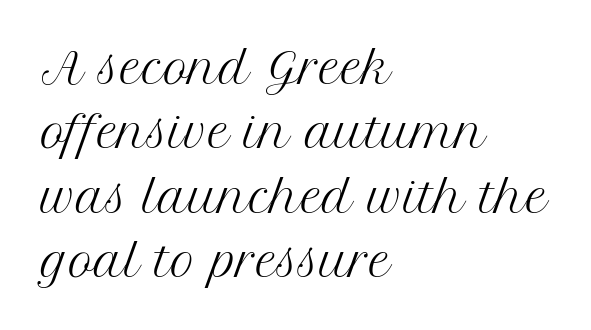
Short and long lines alike share a common starting point at left. Nobody touched the tracking dial on this one. Think of a printed novel: that variable character pitch is what you see here. The area under the type is left untouched.
